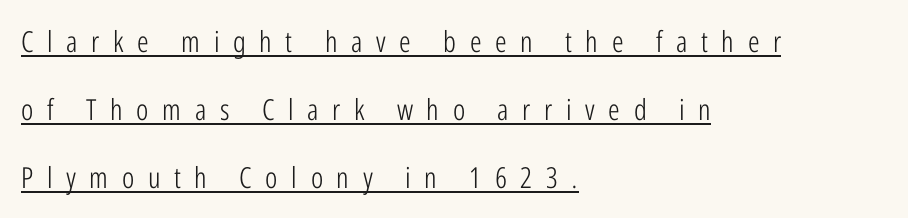
{"serif": "no", "italic": "no", "bold": "no", "weight": "light", "width": "condensed", "stroke_contrast": "low", "x_height": "medium", "monospaced": "no", "underline": "yes", "align": "left", "line_spacing": "loose", "line_spacing_ratio": 2.34, "letter_spacing": "wide", "letter_spacing_em": 0.47, "glyph_px": 29}
